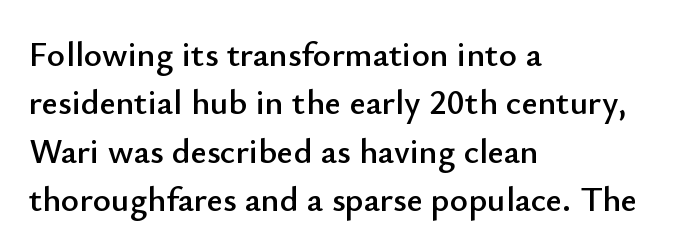
{"serif": "no", "italic": "no", "width": "normal", "stroke_contrast": "low", "x_height": "small", "monospaced": "no", "underline": "no", "align": "left", "line_spacing": "normal", "line_spacing_ratio": 1.38, "letter_spacing": "normal", "letter_spacing_em": 0.0, "glyph_px": 35}
